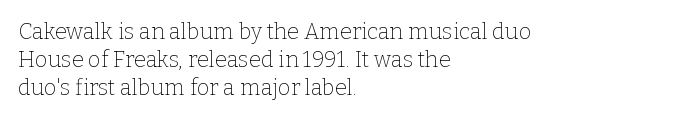
The image shows 22 px text type, upright; set left-aligned, normal line spacing (1.27x), normal letter spacing, not underlined.
